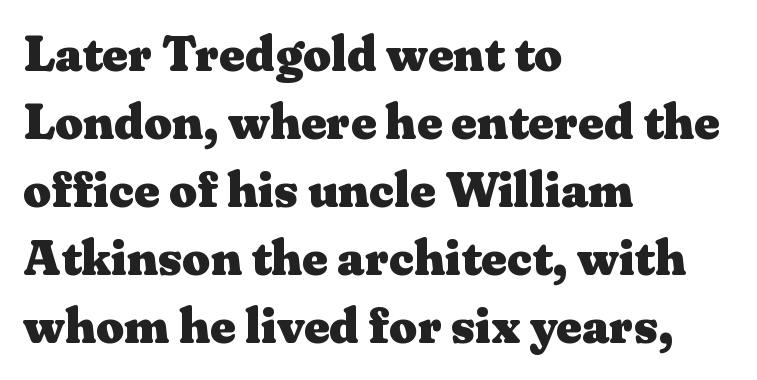
Q: Is the text bold? A: Yes.
Q: Is the text italic (slanted)? A: No, it is upright.
Q: Is the typeface a serif or a sans-serif typeface? A: Serif.
Q: Is the text underlined? A: No.
Q: How is the paragraph aligned? A: Left-aligned.
Q: Is the spacing between letters normal or unusually wide? A: Normal.
Q: Is the spacing between lines tight, normal or loose? A: Normal.
Q: Width (condensed, normal, or wide)? A: Wide.
Q: Stroke contrast? A: Medium.
Q: x-height? A: Medium.
Q: Monospaced? A: No.
